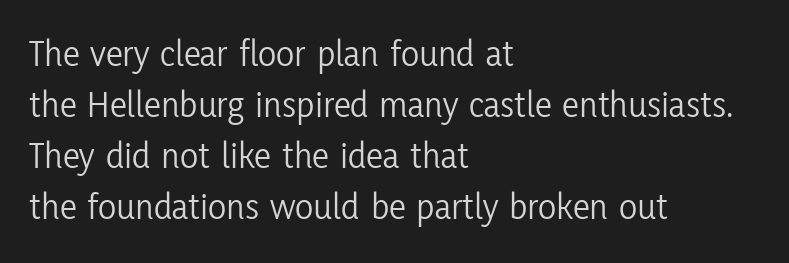
No italicization has been applied; the sample stays upright. Are there feet on the stems? There aren't — it's a sans. Just letters on the line, the space beneath them empty. Do the characters align in a grid? No, the font is proportional.
